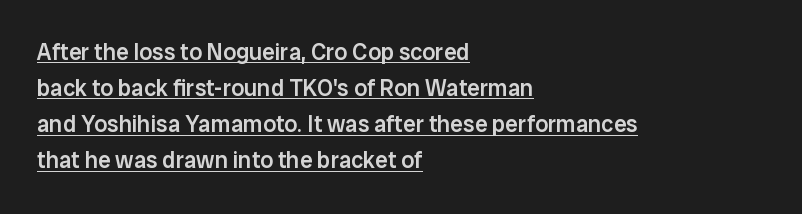
Q: Is the text bold? A: Semi-bold.
Q: Is the text italic (slanted)? A: No, it is upright.
Q: Is the text underlined? A: Yes.
Q: How is the paragraph aligned? A: Left-aligned.
Q: Is the spacing between letters normal or unusually wide? A: Normal.
Q: Is the spacing between lines tight, normal or loose? A: Normal.
